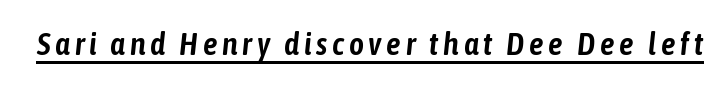
{"italic": "yes", "lean": "right", "slant_degrees": 6, "width": "condensed", "stroke_contrast": "low", "x_height": "medium", "monospaced": "no", "underline": "yes", "glyph_px": 32}
